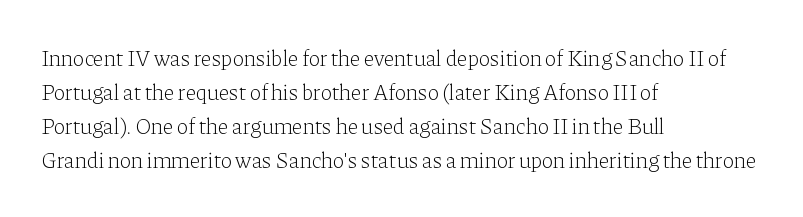
Q: Is the text bold? A: No.
Q: Is the text italic (slanted)? A: No, it is upright.
Q: Is the text underlined? A: No.
Q: How is the paragraph aligned? A: Left-aligned.
Q: Is the spacing between letters normal or unusually wide? A: Normal.
Q: Is the spacing between lines tight, normal or loose? A: Normal.
